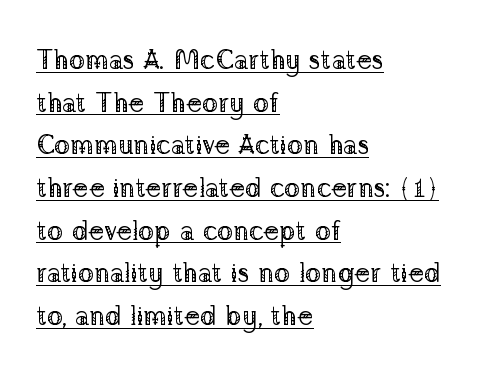
{"italic": "no", "bold": "no", "underline": "yes", "align": "left", "line_spacing": "normal", "line_spacing_ratio": 1.58, "letter_spacing": "normal", "letter_spacing_em": 0.0, "glyph_px": 27}
